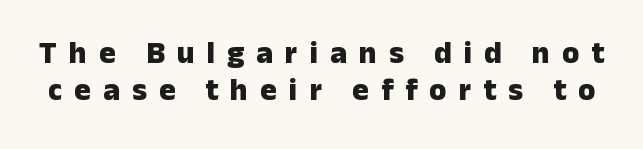
{"serif": "no", "italic": "no", "bold": "yes", "weight": "heavy", "width": "normal", "stroke_contrast": "low", "x_height": "medium", "monospaced": "no", "underline": "no", "line_spacing_ratio": 1.18, "letter_spacing": "wide", "letter_spacing_em": 0.39, "glyph_px": 31}
